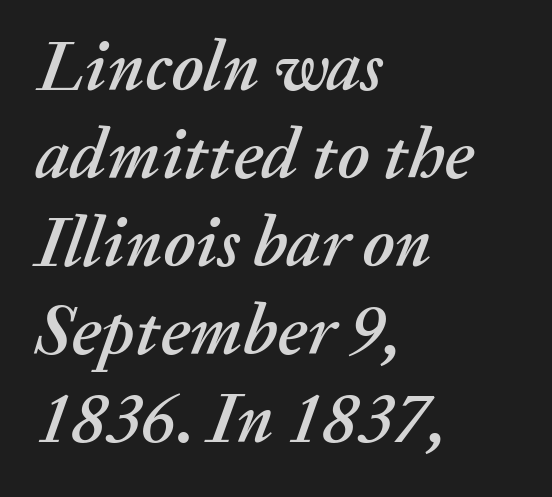
Q: Is the text italic (slanted)? A: Yes, it leans right by about 20 degrees.
Q: Is the text underlined? A: No.
Q: How is the paragraph aligned? A: Left-aligned.
Q: Is the spacing between letters normal or unusually wide? A: Normal.
Q: Width (condensed, normal, or wide)? A: Normal.
Q: Stroke contrast? A: Medium.
Q: x-height? A: Medium.
Q: Monospaced? A: No.
